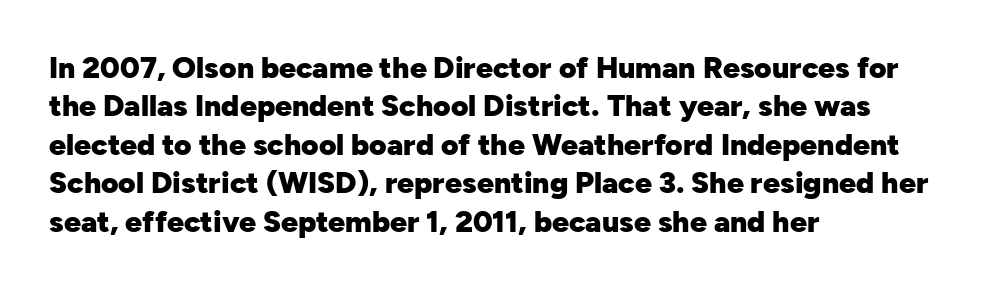
Q: Is the text bold? A: Yes.
Q: Is the text italic (slanted)? A: No, it is upright.
Q: Is the typeface a serif or a sans-serif typeface? A: Sans-serif.
Q: Is the text underlined? A: No.
Q: How is the paragraph aligned? A: Left-aligned.
Q: Is the spacing between letters normal or unusually wide? A: Normal.
Q: Is the spacing between lines tight, normal or loose? A: Normal.
Q: Width (condensed, normal, or wide)? A: Normal.
Q: Stroke contrast? A: Low.
Q: x-height? A: Medium.
Q: Monospaced? A: No.
